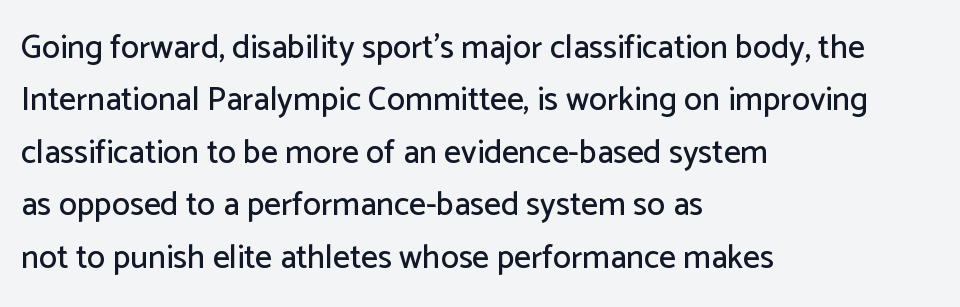
The image shows 33 px sans-serif type, upright; set left-aligned, normal line spacing (1.59x), normal letter spacing, not underlined; low stroke contrast and a medium x-height.
